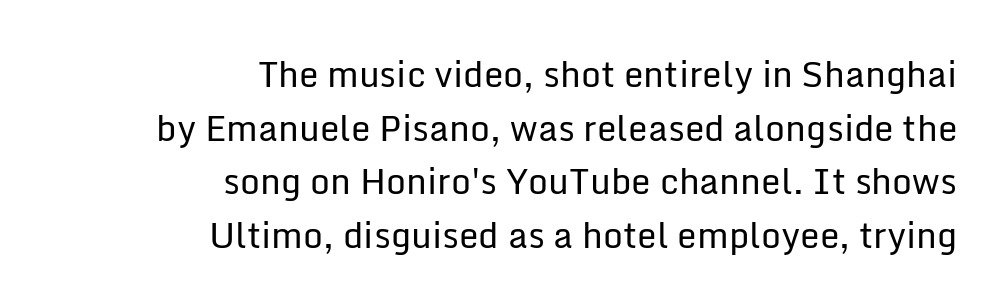
The image shows 35 px regular-weight sans-serif type, upright; set right-aligned, normal line spacing (1.53x), normal letter spacing, not underlined; low stroke contrast and a medium x-height.
